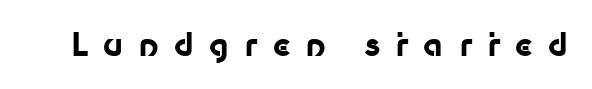
The image shows 32 px bold sans-serif type, upright; set unusually wide letter spacing (+0.47 em), not underlined; low stroke contrast and a medium x-height.
